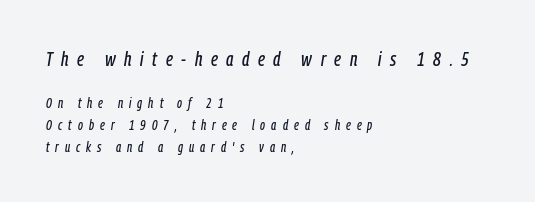
Q: Is the text italic (slanted)? A: Yes, it leans right by about 9 degrees.
Q: Is the text underlined? A: No.
Q: How is the paragraph aligned? A: Left-aligned.
Q: Is the spacing between letters normal or unusually wide? A: Unusually wide.
Q: Is the spacing between lines tight, normal or loose? A: Normal.
Q: Which block of text is set in a larger size, the first (top) or the second (bottom)? A: The first (top) one.
